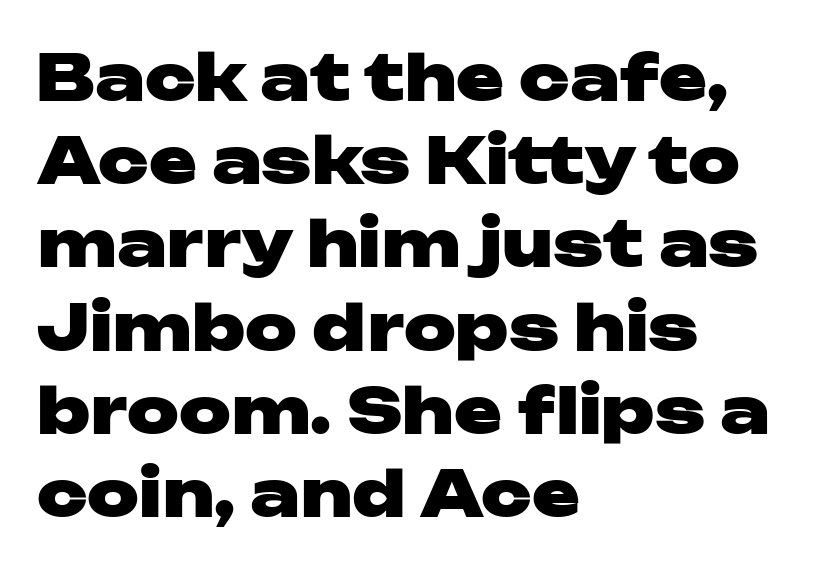
{"serif": "no", "italic": "no", "bold": "yes", "weight": "heavy", "width": "wide", "stroke_contrast": "low", "x_height": "medium", "monospaced": "no", "underline": "no", "align": "left", "line_spacing": "normal", "line_spacing_ratio": 1.3, "letter_spacing": "normal", "letter_spacing_em": 0.0, "glyph_px": 64}
